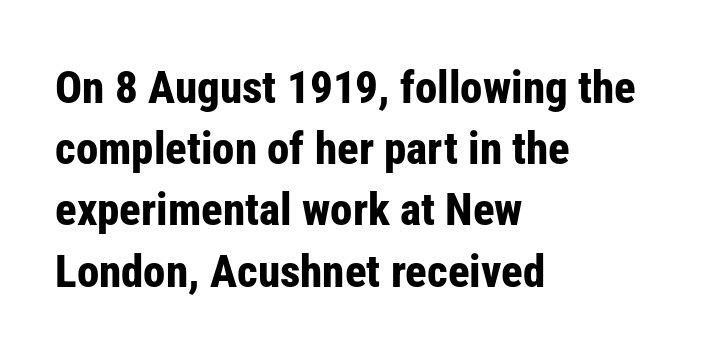
The image shows 45 px bold, condensed sans-serif type, upright; set left-aligned, normal line spacing (1.36x), normal letter spacing, not underlined; low stroke contrast and a medium x-height.
